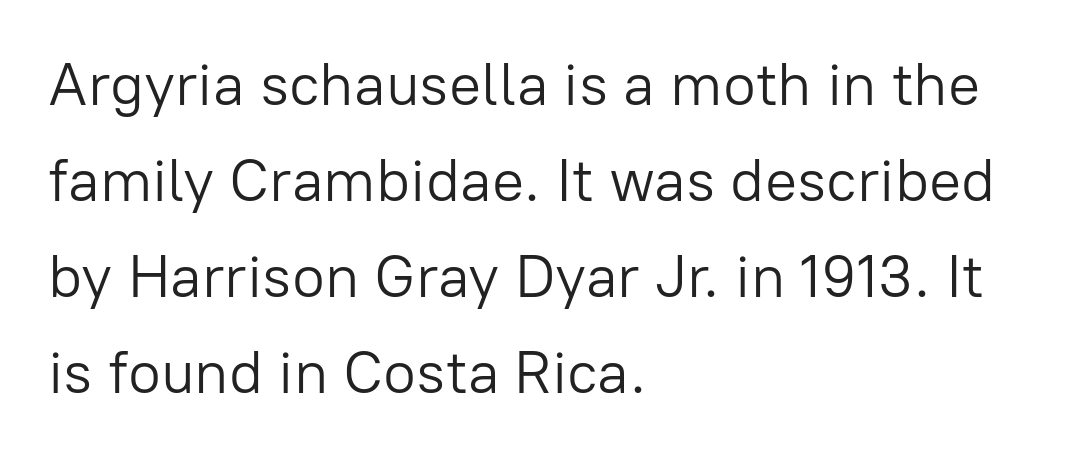
Q: Is the text bold? A: No.
Q: Is the text italic (slanted)? A: No, it is upright.
Q: Is the typeface a serif or a sans-serif typeface? A: Sans-serif.
Q: Is the text underlined? A: No.
Q: How is the paragraph aligned? A: Left-aligned.
Q: Is the spacing between letters normal or unusually wide? A: Normal.
Q: Is the spacing between lines tight, normal or loose? A: Normal.
Q: Width (condensed, normal, or wide)? A: Normal.
Q: Stroke contrast? A: Low.
Q: x-height? A: Medium.
Q: Monospaced? A: No.
